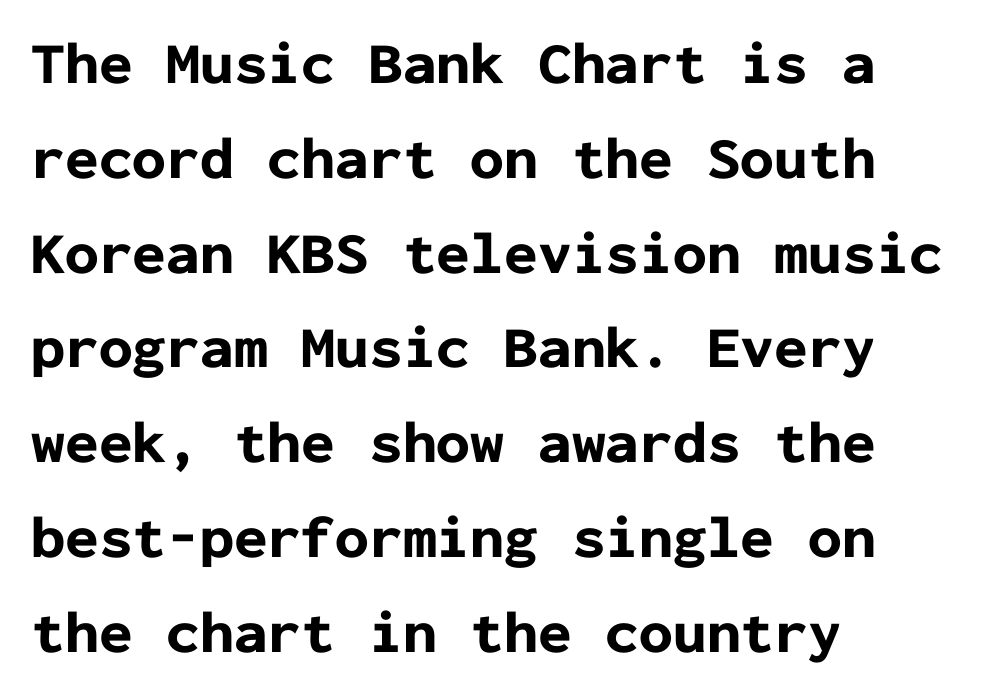
Descenders hang freely into open space. Nothing sits at the stroke ends, so this counts as sans-serif. Strong, thick strokes mark this as bold type. The tracking reads as untouched default to a designer's eye. You could count columns in this text — the font is strictly monospaced. A typesetter would call this leading conventional body-copy spacing.
